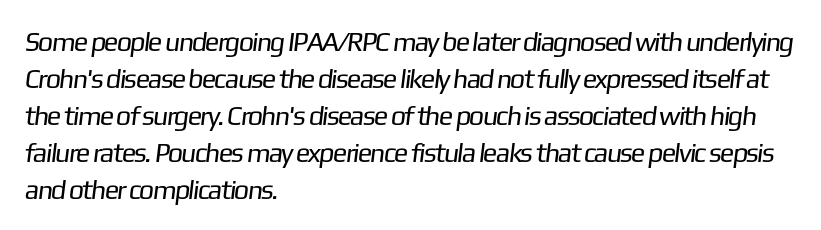
The passage shown is not underscored anywhere. The typesetter chose a ragged-right arrangement here. Letters have the restrained weight of plain body copy at most. Default kerning and tracking; the words read as compact shapes.
